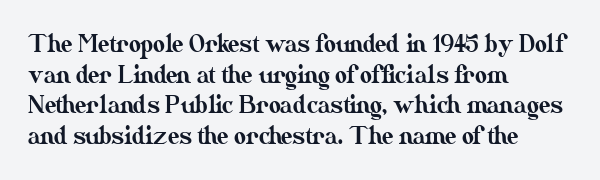
{"italic": "no", "underline": "no", "align": "left", "line_spacing": "normal", "line_spacing_ratio": 1.33, "letter_spacing": "normal", "letter_spacing_em": 0.0, "glyph_px": 23}
